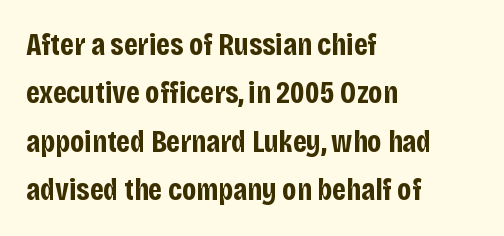
Reading down the column, the eye jumps a familiar distance to each next line. On the weight axis this lands at bold, roughly 700. The gaps between neighbouring characters are ordinary and unremarkable. The face used here is proportionally spaced, like ordinary book or web type.
